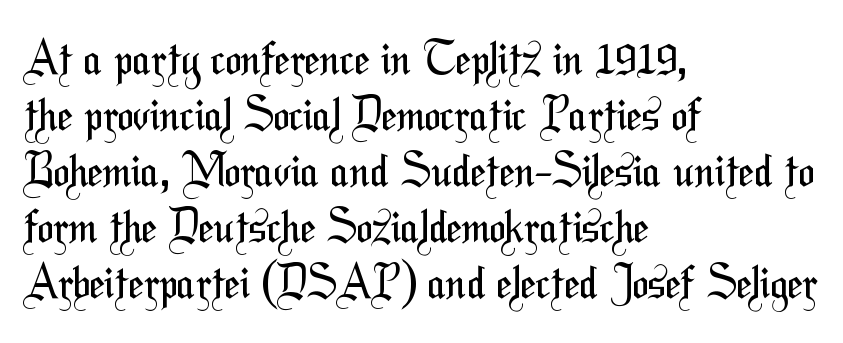
{"serif": "no", "bold": "no", "weight": "regular", "width": "condensed", "stroke_contrast": "medium", "x_height": "medium", "monospaced": "no", "underline": "no", "align": "left", "line_spacing": "normal", "line_spacing_ratio": 1.27, "letter_spacing": "normal", "letter_spacing_em": 0.0, "glyph_px": 44}
